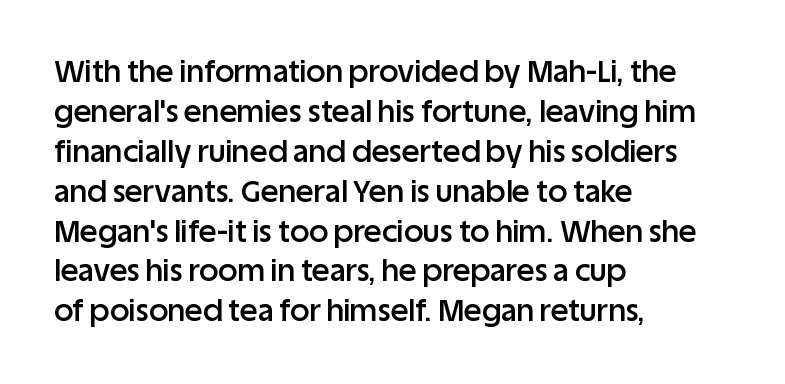
Q: Is the text bold? A: Semi-bold.
Q: Is the text italic (slanted)? A: No, it is upright.
Q: Is the typeface a serif or a sans-serif typeface? A: Sans-serif.
Q: Is the text underlined? A: No.
Q: How is the paragraph aligned? A: Left-aligned.
Q: Is the spacing between letters normal or unusually wide? A: Normal.
Q: Is the spacing between lines tight, normal or loose? A: Normal.
Q: Width (condensed, normal, or wide)? A: Normal.
Q: Stroke contrast? A: Low.
Q: x-height? A: Large.
Q: Monospaced? A: No.
